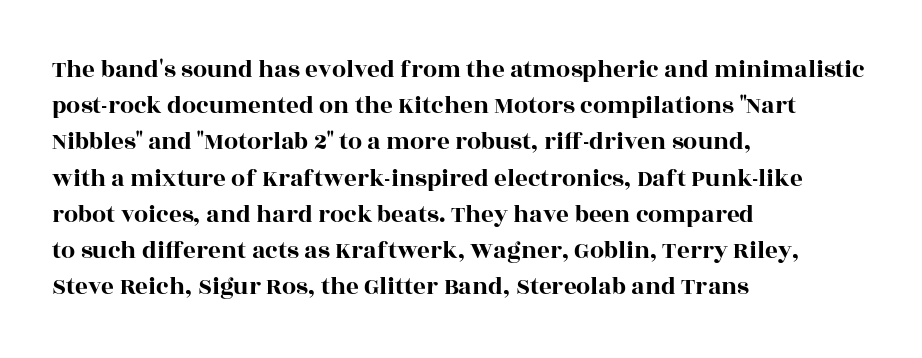
Q: Is the text italic (slanted)? A: No, it is upright.
Q: Is the text underlined? A: No.
Q: How is the paragraph aligned? A: Left-aligned.
Q: Is the spacing between letters normal or unusually wide? A: Normal.
Q: Is the spacing between lines tight, normal or loose? A: Normal.
